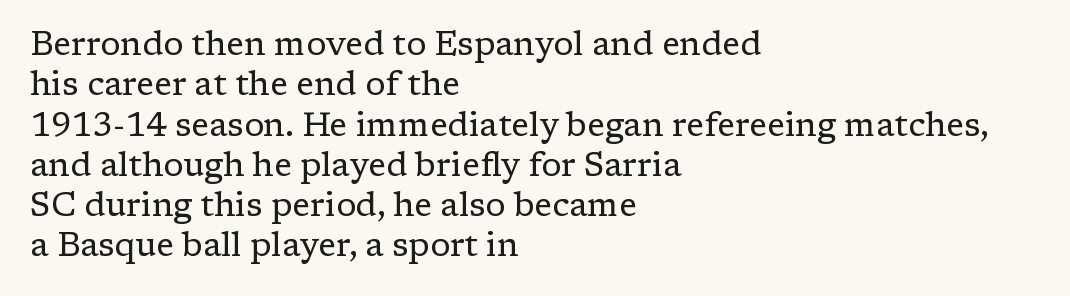
Q: Is the text bold? A: No.
Q: Is the text italic (slanted)? A: No, it is upright.
Q: Is the typeface a serif or a sans-serif typeface? A: Serif.
Q: Is the text underlined? A: No.
Q: How is the paragraph aligned? A: Left-aligned.
Q: Is the spacing between letters normal or unusually wide? A: Normal.
Q: Width (condensed, normal, or wide)? A: Normal.
Q: Stroke contrast? A: Low.
Q: x-height? A: Medium.
Q: Monospaced? A: No.
